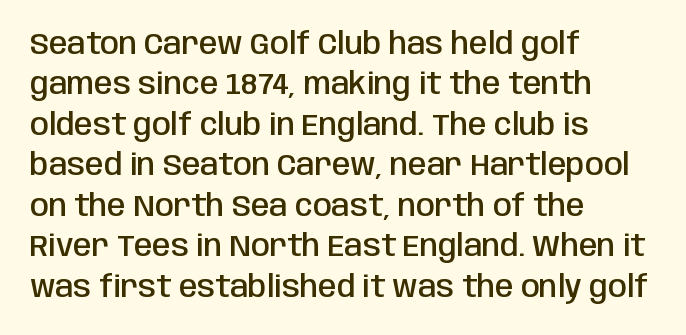
Nothing sits at the stroke ends, so this counts as sans-serif. Spacing verdict: proportional, widths tailored to each character. Honestly, there is no underline to notice here at all. All the whitespace from short lines collects on the right. This is the regular roman posture of the typeface.
